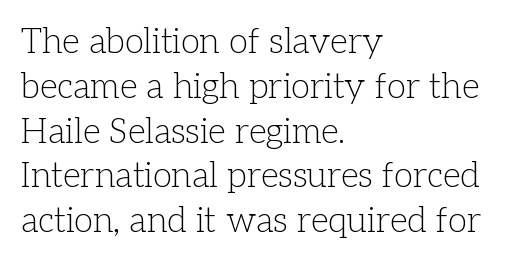
{"serif": "yes", "italic": "no", "bold": "no", "weight": "light", "width": "normal", "stroke_contrast": "low", "x_height": "medium", "monospaced": "no", "underline": "no", "align": "left", "line_spacing": "normal", "line_spacing_ratio": 1.28, "letter_spacing": "normal", "letter_spacing_em": 0.0, "glyph_px": 35}
